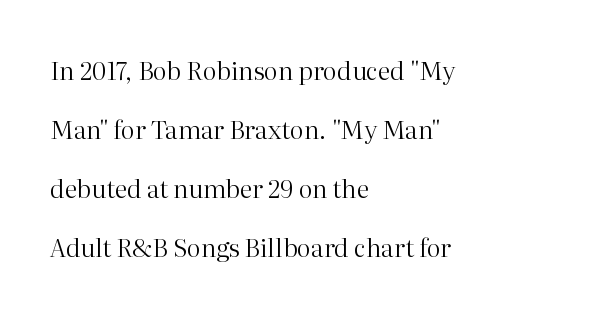
{"italic": "no", "bold": "no", "underline": "no", "align": "left", "line_spacing": "loose", "line_spacing_ratio": 2.36, "letter_spacing": "normal", "letter_spacing_em": 0.0, "glyph_px": 25}
